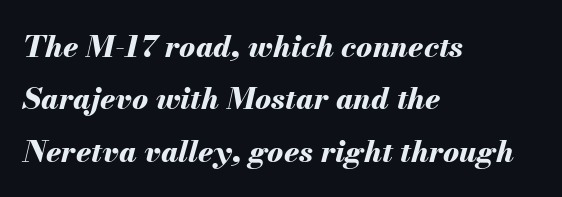
Q: Is the text bold? A: Yes.
Q: Is the text italic (slanted)? A: Yes, it leans right by about 13 degrees.
Q: Is the text underlined? A: No.
Q: How is the paragraph aligned? A: Left-aligned.
Q: Is the spacing between letters normal or unusually wide? A: Normal.
Q: Width (condensed, normal, or wide)? A: Normal.
Q: Stroke contrast? A: Medium.
Q: x-height? A: Small.
Q: Monospaced? A: No.
